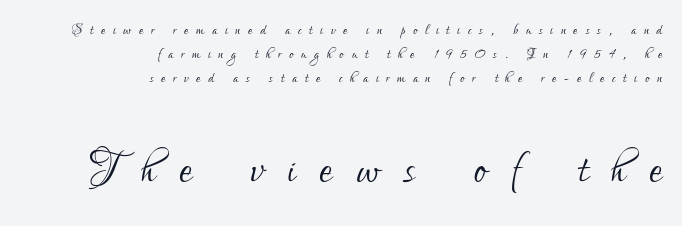
{"serif": "no", "bold": "no", "weight": "light", "width": "condensed", "stroke_contrast": "low", "x_height": "small", "monospaced": "no", "underline": "no", "align": "right", "line_spacing": "normal", "line_spacing_ratio": 1.26, "letter_spacing": "wide", "letter_spacing_em": 0.41, "larger_block": "second", "size_ratio": 3.05, "glyph_px": 58}
